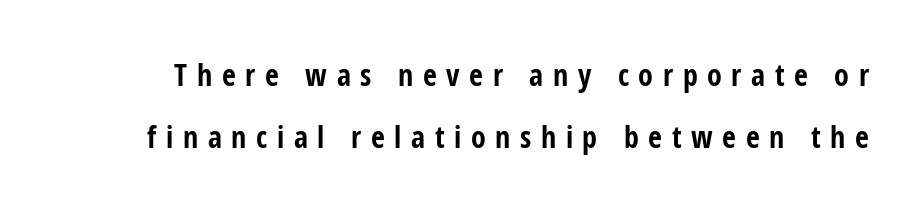
Q: Is the text bold? A: Yes.
Q: Is the text italic (slanted)? A: No, it is upright.
Q: Is the typeface a serif or a sans-serif typeface? A: Sans-serif.
Q: Is the text underlined? A: No.
Q: Is the spacing between letters normal or unusually wide? A: Unusually wide.
Q: Is the spacing between lines tight, normal or loose? A: Loose.
Q: Width (condensed, normal, or wide)? A: Condensed.
Q: Stroke contrast? A: Low.
Q: x-height? A: Medium.
Q: Monospaced? A: No.
